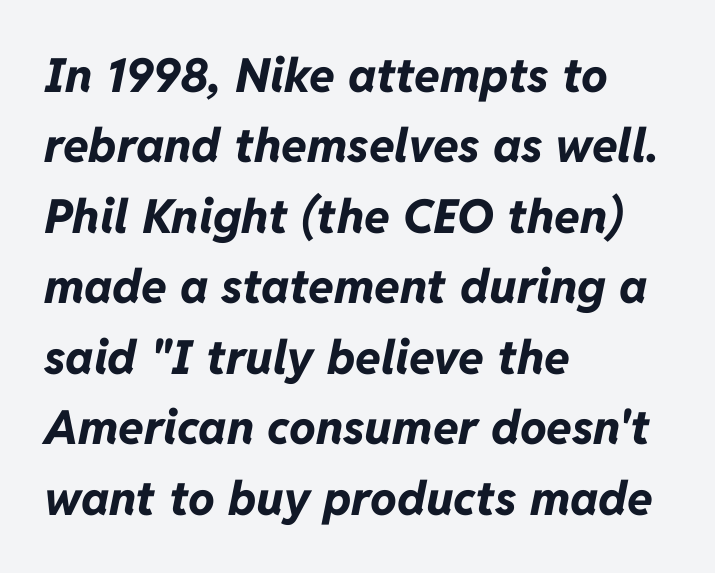
Q: Is the text bold? A: Yes.
Q: Is the text italic (slanted)? A: Yes, it leans right by about 11 degrees.
Q: Is the text underlined? A: No.
Q: How is the paragraph aligned? A: Left-aligned.
Q: Is the spacing between letters normal or unusually wide? A: Normal.
Q: Is the spacing between lines tight, normal or loose? A: Normal.
Q: Width (condensed, normal, or wide)? A: Normal.
Q: Stroke contrast? A: Low.
Q: x-height? A: Medium.
Q: Monospaced? A: No.
